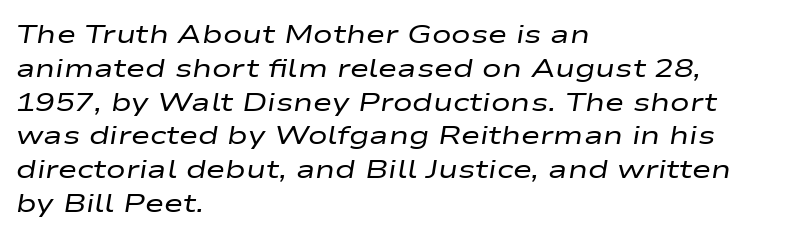
The image shows 26 px text type, italic (leaning right); set left-aligned, normal line spacing (1.3x), normal letter spacing, not underlined.
